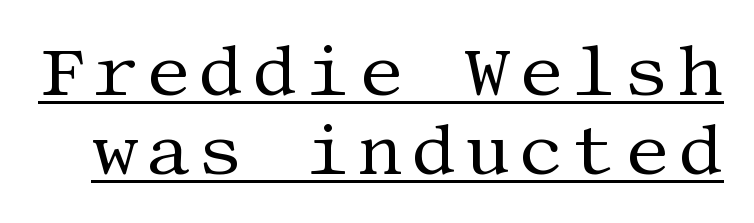
The image shows 71 px regular-weight serif type, upright; set tight line spacing (1.11x), underlined; medium stroke contrast and a large x-height.
